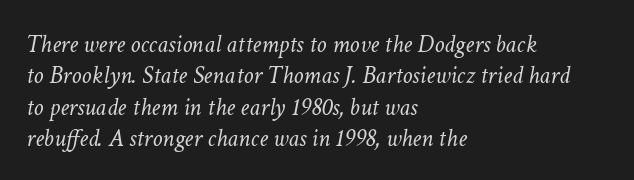
{"italic": "yes", "lean": "right", "slant_degrees": 11, "bold": "no", "underline": "no", "align": "left", "line_spacing": "normal", "line_spacing_ratio": 1.26, "letter_spacing": "normal", "letter_spacing_em": 0.0, "glyph_px": 25}
